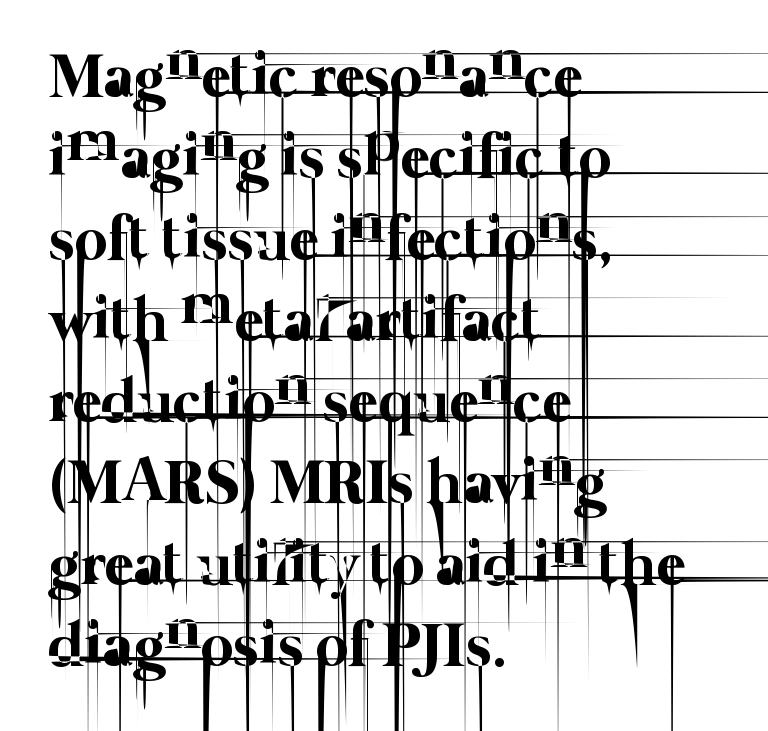
{"bold": "no", "weight": "thin", "width": "normal", "stroke_contrast": "low", "x_height": "medium", "monospaced": "no", "underline": "no", "align": "left", "line_spacing": "normal", "line_spacing_ratio": 1.29, "letter_spacing": "normal", "letter_spacing_em": 0.0, "glyph_px": 63}
